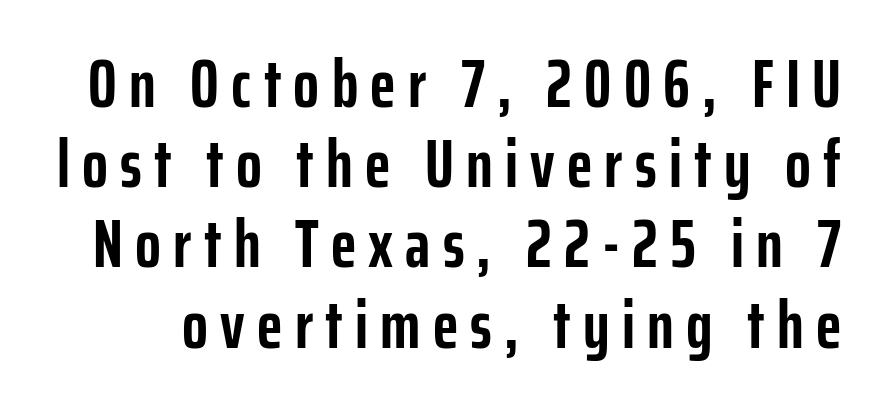
The image shows 68 px semibold, condensed sans-serif type, upright; set line spacing 1.18x, not underlined; low stroke contrast and a medium x-height.
